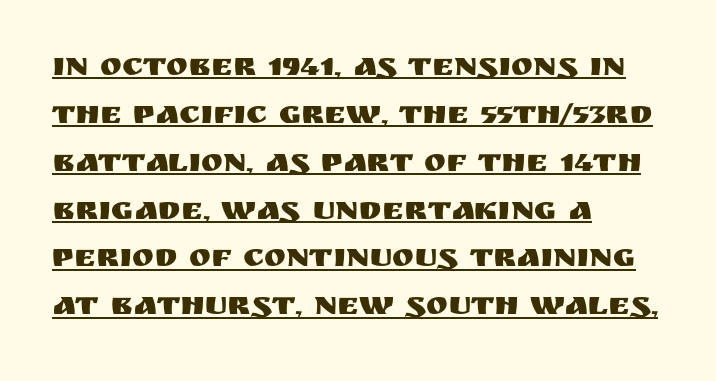
The image shows 33 px sans-serif type, upright; set left-aligned, normal line spacing (1.45x), normal letter spacing, underlined; medium stroke contrast and a large x-height.
